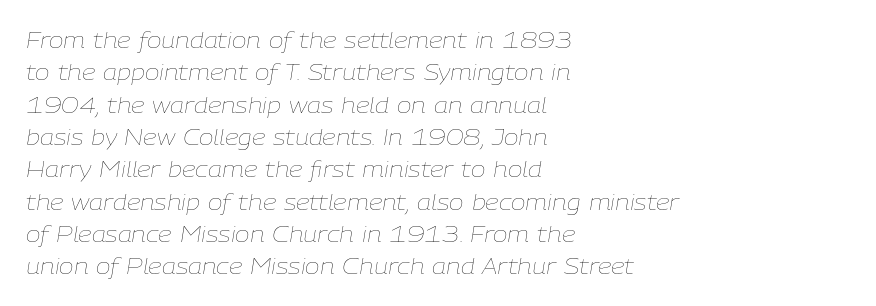
Q: Is the text bold? A: No.
Q: Is the text italic (slanted)? A: Yes, it leans right by about 9 degrees.
Q: Is the text underlined? A: No.
Q: How is the paragraph aligned? A: Left-aligned.
Q: Is the spacing between letters normal or unusually wide? A: Normal.
Q: Is the spacing between lines tight, normal or loose? A: Normal.
